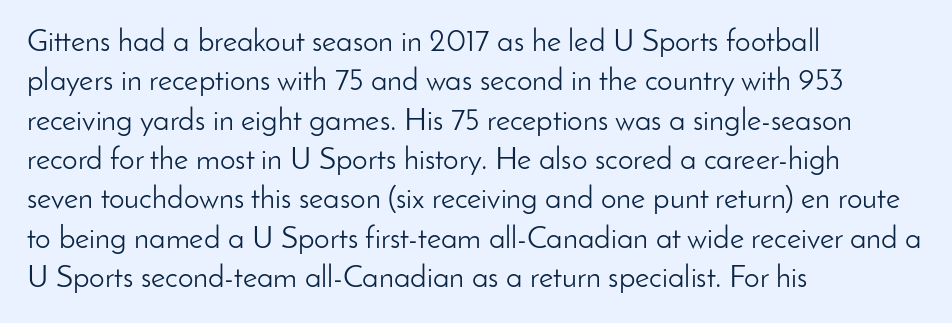
The image shows 31 px light sans-serif type, upright; set left-aligned, normal line spacing (1.27x), normal letter spacing, not underlined; low stroke contrast and a small x-height.
